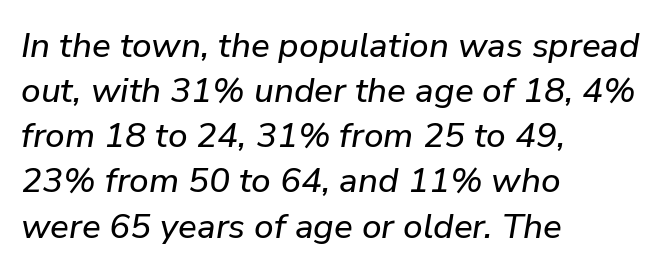
The letterforms sit shoulder to shoulder at normal distance. A typesetter would mark this as italic. The passage shown is typed in a proportional face where columns would drift. Quick note: underline off. Honestly, the row spacing looks completely unremarkable. Horizontal alignment here is leftward, the default for most running prose.
